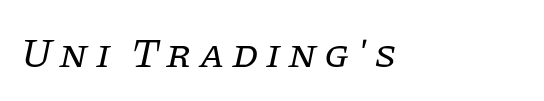
Q: Is the text bold? A: No.
Q: Is the text italic (slanted)? A: Yes, it leans right by about 11 degrees.
Q: Is the typeface a serif or a sans-serif typeface? A: Serif.
Q: Is the text underlined? A: No.
Q: How is the paragraph aligned? A: Left-aligned.
Q: Width (condensed, normal, or wide)? A: Normal.
Q: Stroke contrast? A: Low.
Q: x-height? A: Large.
Q: Monospaced? A: No.
